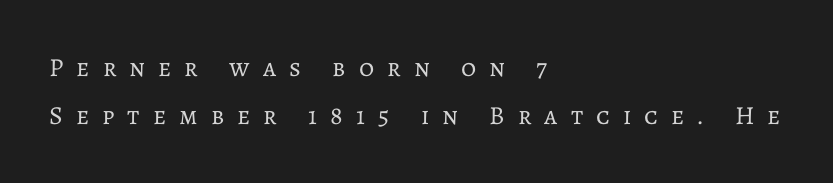
The image shows 26 px text type, upright; set left-aligned, line spacing 1.85x, unusually wide letter spacing (+0.5 em), not underlined.
